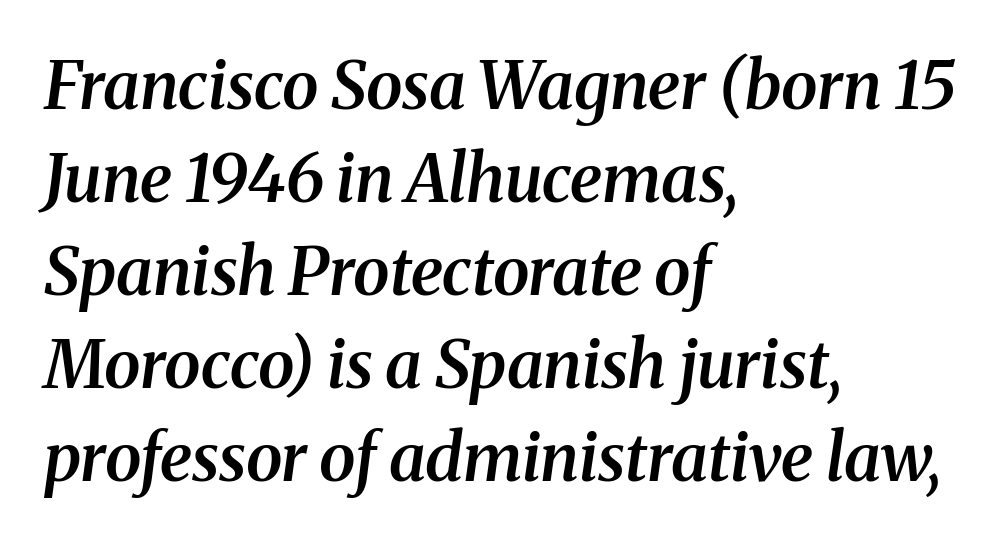
{"serif": "yes", "italic": "yes", "lean": "right", "slant_degrees": 8, "bold": "semi", "weight": "semibold", "width": "normal", "stroke_contrast": "medium", "x_height": "medium", "monospaced": "no", "underline": "no", "align": "left", "line_spacing": "normal", "line_spacing_ratio": 1.41, "letter_spacing": "normal", "letter_spacing_em": 0.0, "glyph_px": 66}
